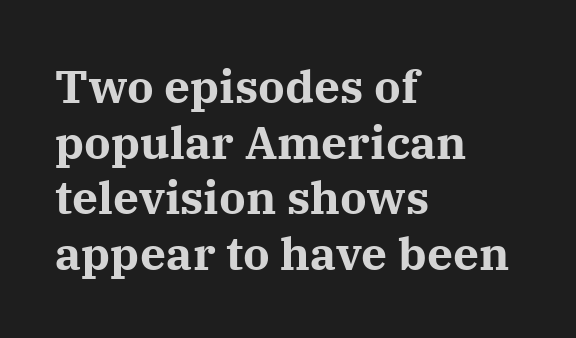
Horizontally, the lines are justified to the leading edge only. Proportional: the letters do not fall into vertical columns. Descenders are the only things crossing below the line. Between one letter and the next there's only the usual sliver of space. Set as a true bold cut, around the 700 mark.
